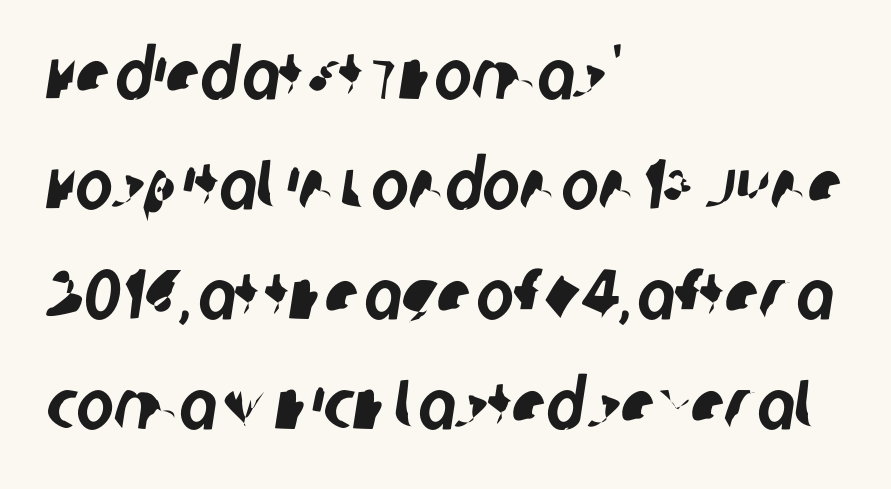
Q: Is the typeface a serif or a sans-serif typeface? A: Sans-serif.
Q: Is the text underlined? A: No.
Q: How is the paragraph aligned? A: Left-aligned.
Q: Is the spacing between letters normal or unusually wide? A: Normal.
Q: Is the spacing between lines tight, normal or loose? A: Normal.
Q: Width (condensed, normal, or wide)? A: Condensed.
Q: Stroke contrast? A: Low.
Q: x-height? A: Large.
Q: Monospaced? A: No.
